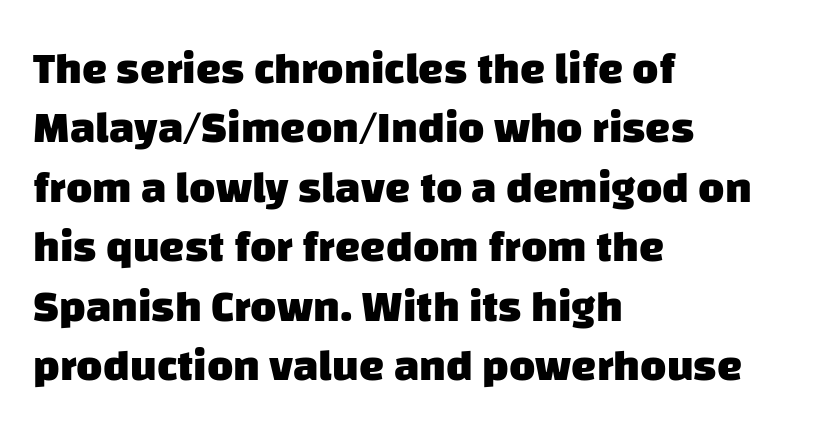
Honestly, there is no underline to notice here at all. The line texture is even and compact thanks to regular tracking. The lines sit at an ordinary, default distance from one another. Note the varied advance widths — an 'i' is clearly narrower than an 'm'. Serifs: no, the terminals of the letterforms are clean.
